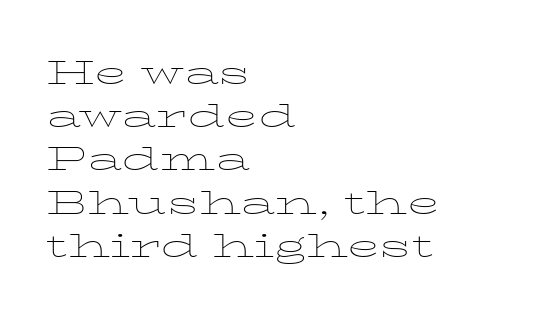
{"serif": "yes", "italic": "no", "bold": "no", "weight": "thin", "width": "wide", "stroke_contrast": "low", "x_height": "medium", "monospaced": "no", "underline": "no", "align": "left", "line_spacing": "normal", "line_spacing_ratio": 1.31, "letter_spacing": "normal", "letter_spacing_em": 0.0, "glyph_px": 33}
